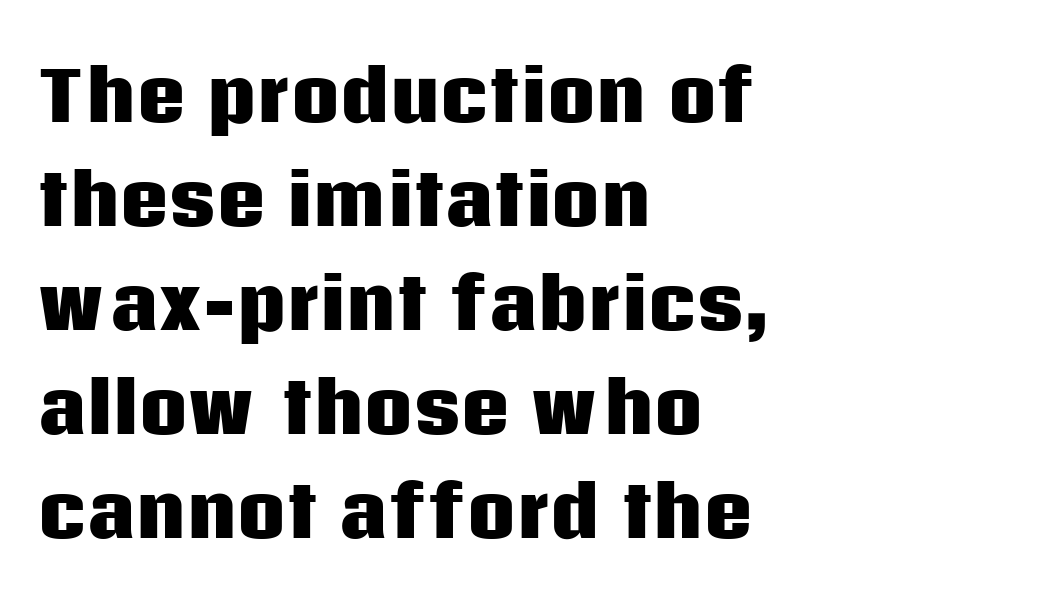
Q: Is the text bold? A: Yes.
Q: Is the text italic (slanted)? A: No, it is upright.
Q: Is the typeface a serif or a sans-serif typeface? A: Sans-serif.
Q: Is the text underlined? A: No.
Q: How is the paragraph aligned? A: Left-aligned.
Q: Is the spacing between letters normal or unusually wide? A: Normal.
Q: Is the spacing between lines tight, normal or loose? A: Normal.
Q: Width (condensed, normal, or wide)? A: Normal.
Q: Stroke contrast? A: Low.
Q: x-height? A: Large.
Q: Monospaced? A: No.
